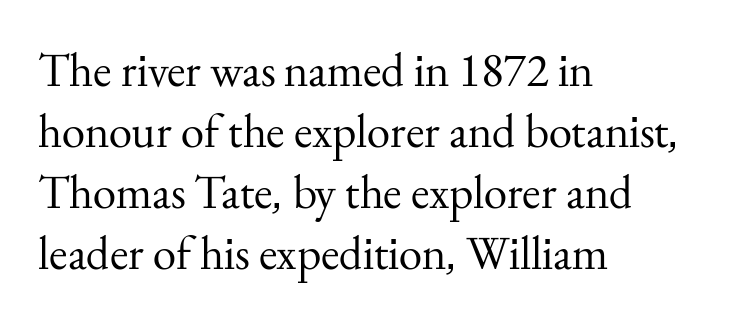
{"serif": "yes", "italic": "no", "bold": "no", "weight": "regular", "width": "normal", "stroke_contrast": "medium", "x_height": "small", "monospaced": "no", "underline": "no", "align": "left", "line_spacing": "normal", "line_spacing_ratio": 1.3, "letter_spacing": "normal", "letter_spacing_em": 0.0, "glyph_px": 47}
